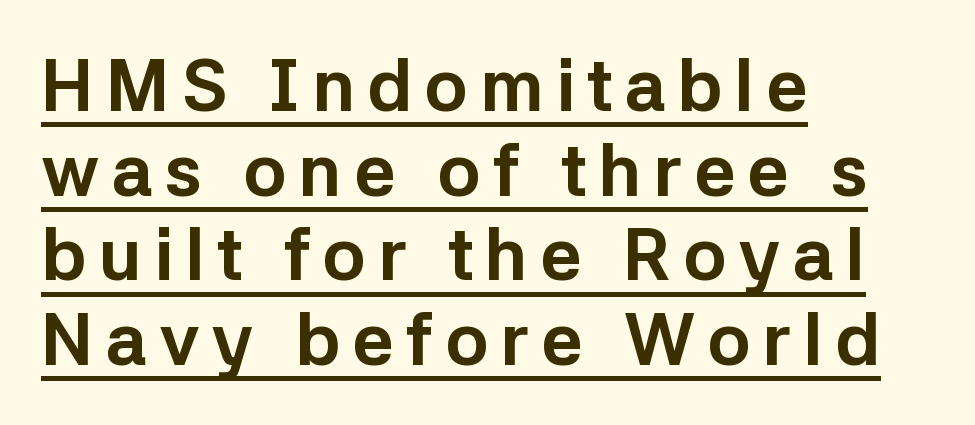
Q: Is the text bold? A: Yes.
Q: Is the text italic (slanted)? A: No, it is upright.
Q: Is the typeface a serif or a sans-serif typeface? A: Sans-serif.
Q: Is the text underlined? A: Yes.
Q: How is the paragraph aligned? A: Left-aligned.
Q: Width (condensed, normal, or wide)? A: Normal.
Q: Stroke contrast? A: Low.
Q: x-height? A: Medium.
Q: Monospaced? A: No.
